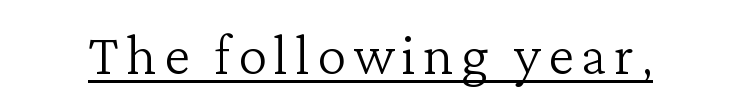
You can tell from the footed stems that serif type was used. In designer terms, the underline attribute is active on this setting. This is roman type, the default non-slanted kind. On a weight scale, this lands at 450 or below. Character widths vary here, with narrow letters taking less room than wide ones.
